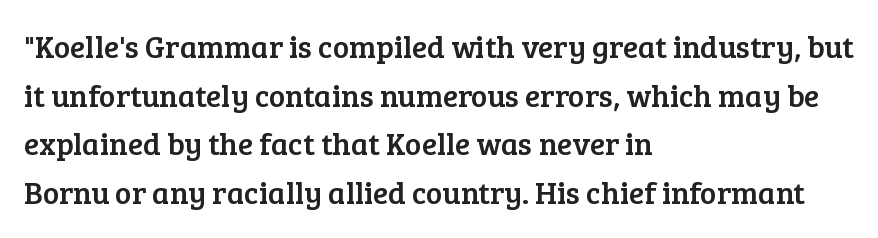
Q: Is the text italic (slanted)? A: No, it is upright.
Q: Is the typeface a serif or a sans-serif typeface? A: Serif.
Q: Is the text underlined? A: No.
Q: How is the paragraph aligned? A: Left-aligned.
Q: Is the spacing between letters normal or unusually wide? A: Normal.
Q: Is the spacing between lines tight, normal or loose? A: Normal.
Q: Width (condensed, normal, or wide)? A: Normal.
Q: Stroke contrast? A: Low.
Q: x-height? A: Medium.
Q: Monospaced? A: No.
